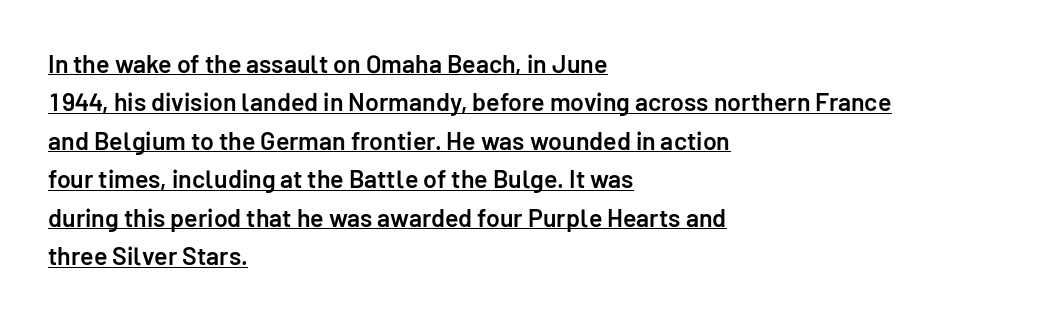
This block has exactly the height ordinary leading produces. Slightly chunky letters — semibold, I'd say, not full bold. Caption: lettering with a line underneath. The rendering anchors every line to the left-hand side. A roman cut, with each character standing at attention.
